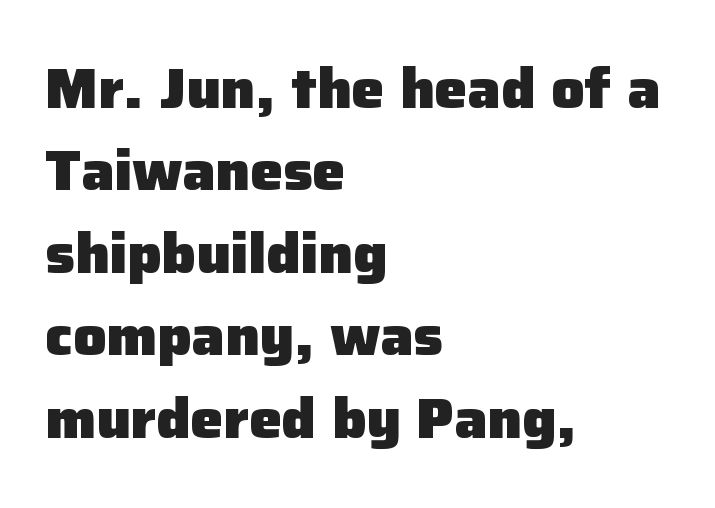
{"serif": "no", "italic": "no", "bold": "yes", "weight": "heavy", "width": "normal", "stroke_contrast": "low", "x_height": "medium", "monospaced": "no", "underline": "no", "align": "left", "line_spacing": "normal", "line_spacing_ratio": 1.5, "letter_spacing": "normal", "letter_spacing_em": 0.0, "glyph_px": 55}
